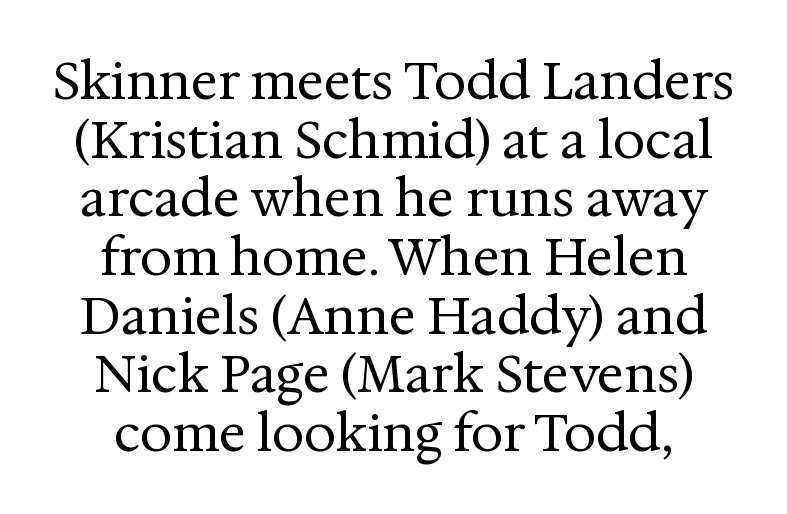
The image shows 51 px regular-weight serif type, upright; set centered, tight line spacing (1.15x), normal letter spacing, not underlined; medium stroke contrast and a medium x-height.
